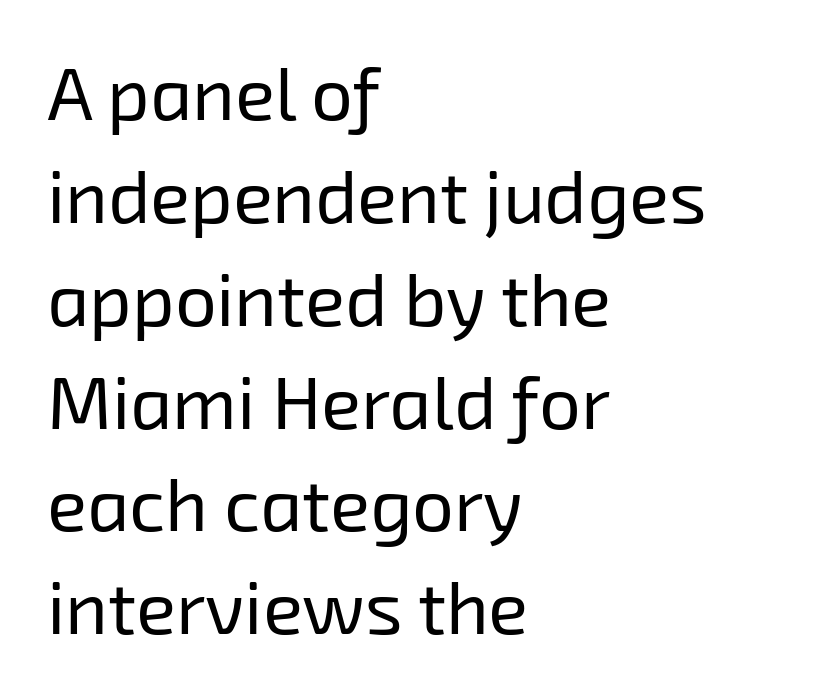
The image shows 74 px regular-weight sans-serif type; set left-aligned, normal line spacing (1.39x), normal letter spacing, not underlined; low stroke contrast and a medium x-height.
